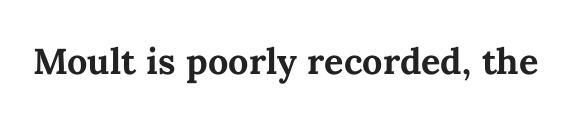
The image shows 36 px bold type, upright; set normal letter spacing, not underlined; medium stroke contrast and a medium x-height.
